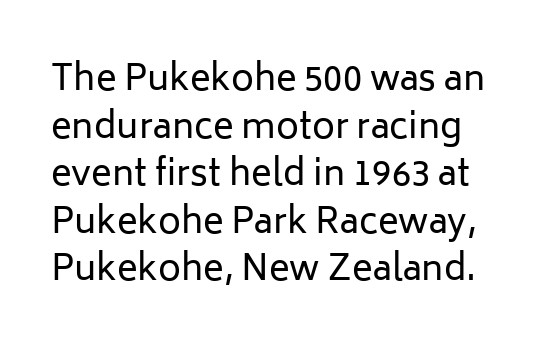
{"serif": "no", "italic": "no", "bold": "no", "weight": "regular", "width": "normal", "stroke_contrast": "low", "x_height": "medium", "monospaced": "no", "underline": "no", "line_spacing": "normal", "line_spacing_ratio": 1.36, "letter_spacing": "normal", "letter_spacing_em": 0.0, "glyph_px": 35}
